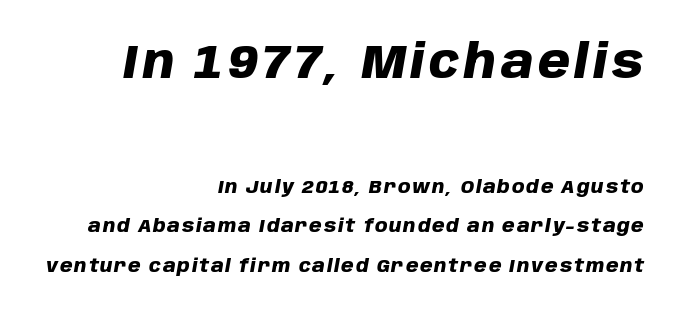
The image shows 46 px heavy type, italic (leaning right); set right-aligned, loose line spacing (2.18x), not underlined; the first (top) block is 2.56x larger; low stroke contrast and a large x-height.
